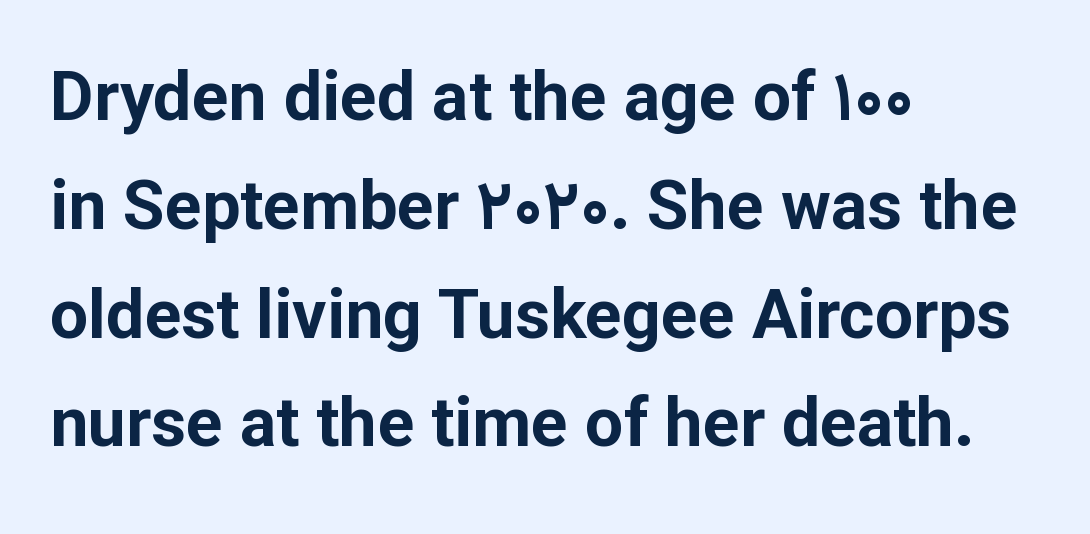
{"serif": "no", "italic": "no", "bold": "yes", "weight": "bold", "width": "normal", "stroke_contrast": "low", "x_height": "medium", "monospaced": "no", "underline": "no", "align": "left", "line_spacing": "normal", "line_spacing_ratio": 1.6, "letter_spacing": "normal", "letter_spacing_em": 0.0, "glyph_px": 68}
